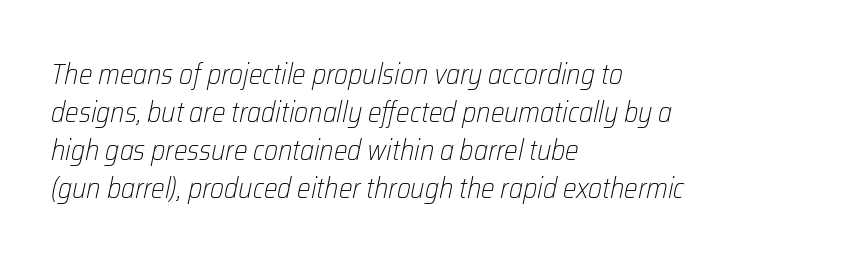
Q: Is the text bold? A: No.
Q: Is the text italic (slanted)? A: Yes, it leans right by about 12 degrees.
Q: Is the text underlined? A: No.
Q: How is the paragraph aligned? A: Left-aligned.
Q: Is the spacing between letters normal or unusually wide? A: Normal.
Q: Is the spacing between lines tight, normal or loose? A: Normal.
Q: Width (condensed, normal, or wide)? A: Condensed.
Q: Stroke contrast? A: Low.
Q: x-height? A: Medium.
Q: Monospaced? A: No.
